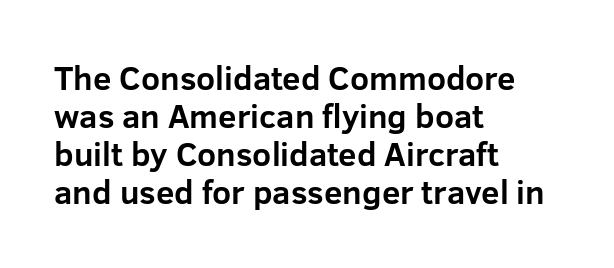
Q: Is the text bold? A: Yes.
Q: Is the text italic (slanted)? A: No, it is upright.
Q: Is the typeface a serif or a sans-serif typeface? A: Sans-serif.
Q: Is the text underlined? A: No.
Q: How is the paragraph aligned? A: Left-aligned.
Q: Is the spacing between letters normal or unusually wide? A: Normal.
Q: Is the spacing between lines tight, normal or loose? A: Tight.
Q: Width (condensed, normal, or wide)? A: Normal.
Q: Stroke contrast? A: Low.
Q: x-height? A: Medium.
Q: Monospaced? A: No.
